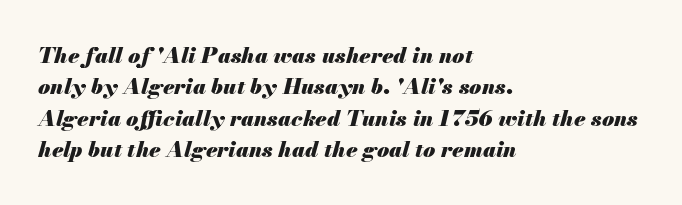
{"italic": "yes", "lean": "right", "slant_degrees": 13, "bold": "yes", "underline": "no", "align": "left", "line_spacing": "normal", "line_spacing_ratio": 1.43, "letter_spacing": "normal", "letter_spacing_em": 0.0, "glyph_px": 22}
